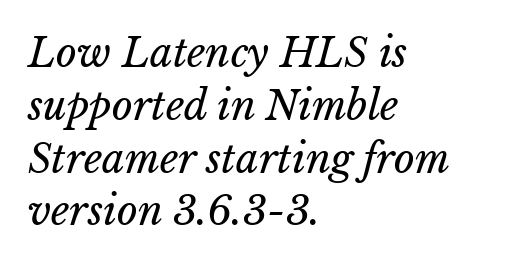
Q: Is the text bold? A: No.
Q: Is the text italic (slanted)? A: Yes, it leans right by about 15 degrees.
Q: Is the text underlined? A: No.
Q: How is the paragraph aligned? A: Left-aligned.
Q: Is the spacing between letters normal or unusually wide? A: Normal.
Q: Is the spacing between lines tight, normal or loose? A: Normal.
Q: Width (condensed, normal, or wide)? A: Normal.
Q: Stroke contrast? A: Low.
Q: x-height? A: Medium.
Q: Monospaced? A: No.
